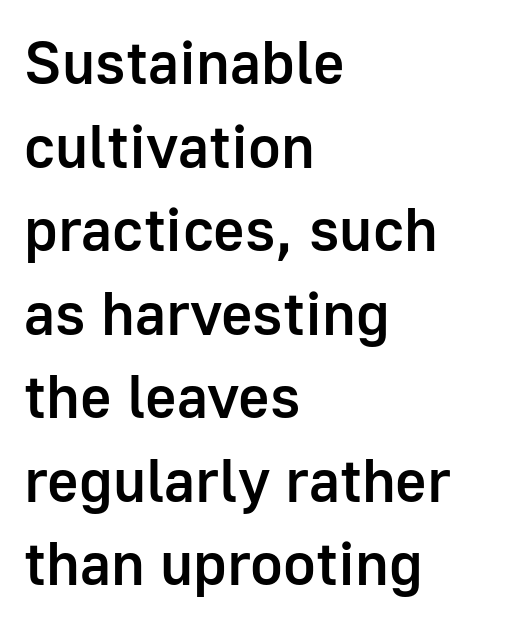
The image shows 61 px semibold sans-serif type, upright; set left-aligned, normal line spacing (1.37x), normal letter spacing, not underlined; low stroke contrast and a medium x-height.
